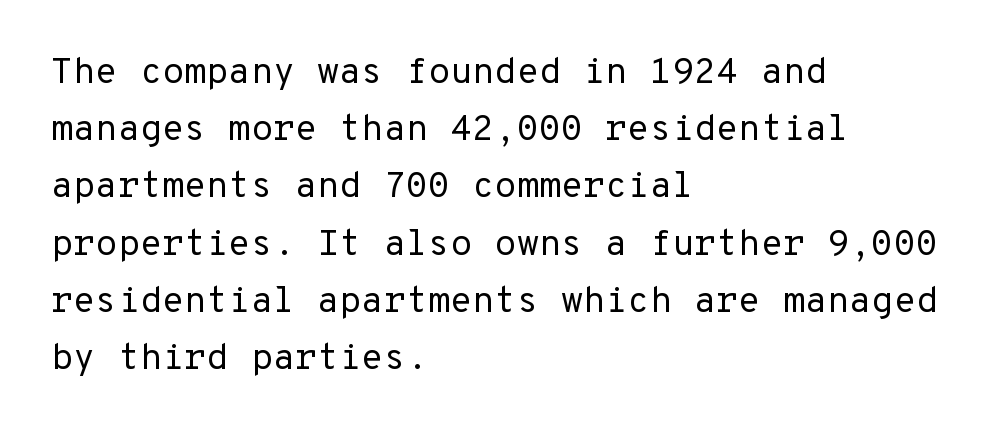
The image shows 36 px regular-weight sans-serif type, upright, monospaced; set left-aligned, normal line spacing (1.59x), normal letter spacing, not underlined; low stroke contrast and a medium x-height.
